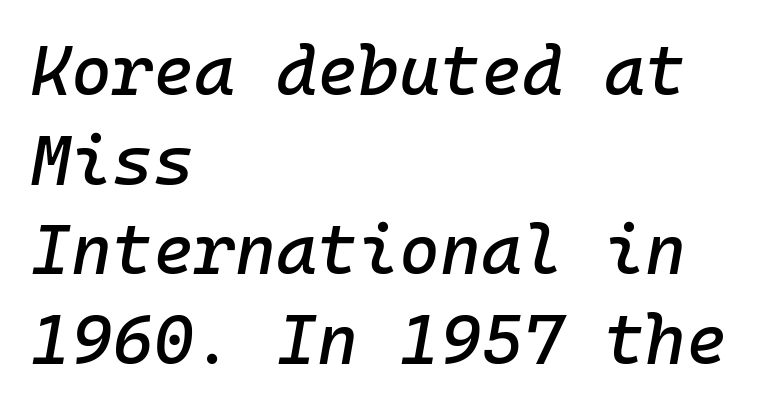
{"italic": "yes", "lean": "right", "slant_degrees": 10, "width": "normal", "stroke_contrast": "low", "x_height": "medium", "monospaced": "yes", "underline": "no", "align": "left", "line_spacing": "normal", "line_spacing_ratio": 1.28, "letter_spacing": "normal", "letter_spacing_em": 0.0, "glyph_px": 70}
